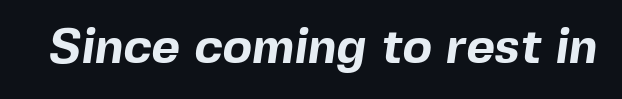
{"serif": "no", "bold": "yes", "weight": "bold", "width": "normal", "x_height": "medium", "monospaced": "no", "underline": "no", "letter_spacing": "normal", "letter_spacing_em": 0.0, "glyph_px": 49}
